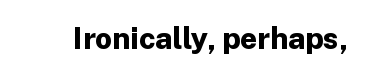
The image shows 30 px bold sans-serif type, upright; set normal letter spacing, not underlined; low stroke contrast and a medium x-height.
